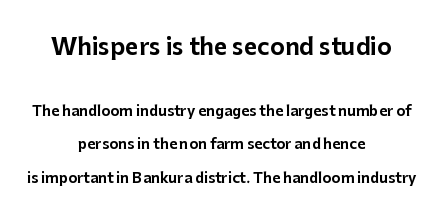
{"italic": "no", "underline": "no", "align": "center", "line_spacing": "loose", "line_spacing_ratio": 2.38, "letter_spacing": "normal", "letter_spacing_em": 0.0, "larger_block": "first", "size_ratio": 1.64, "glyph_px": 23}
